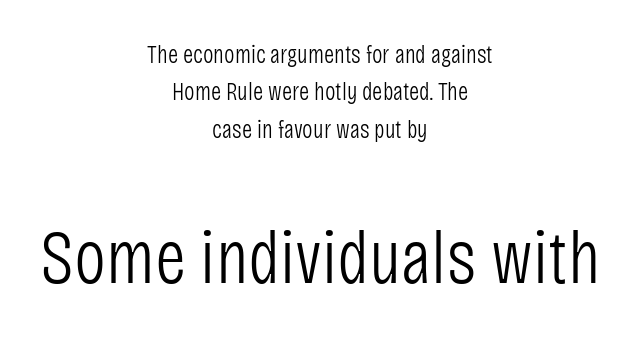
The image shows 76 px light, condensed sans-serif type, upright; set centered, normal line spacing (1.5x), normal letter spacing, not underlined; the second (bottom) block is 3.04x larger; low stroke contrast and a large x-height.
